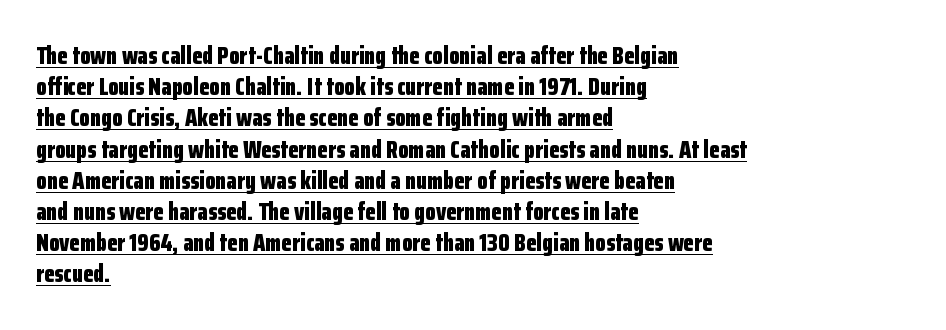
{"italic": "no", "bold": "yes", "underline": "yes", "align": "left", "line_spacing": "normal", "line_spacing_ratio": 1.3, "letter_spacing": "normal", "letter_spacing_em": 0.0, "glyph_px": 24}
